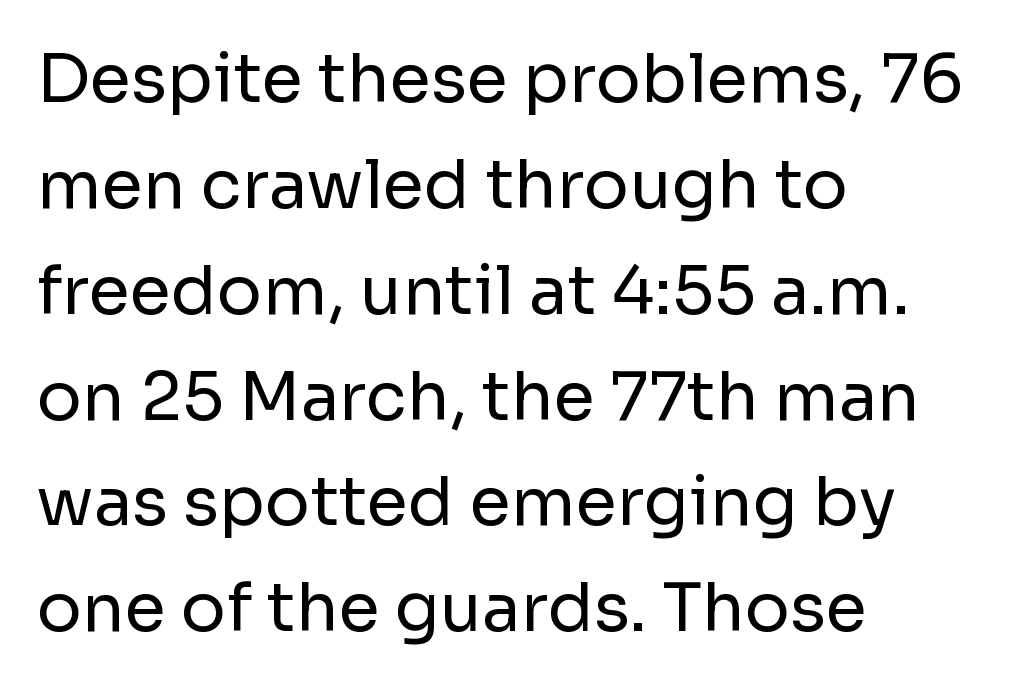
Q: Is the text bold? A: No.
Q: Is the text italic (slanted)? A: No, it is upright.
Q: Is the typeface a serif or a sans-serif typeface? A: Sans-serif.
Q: Is the text underlined? A: No.
Q: How is the paragraph aligned? A: Left-aligned.
Q: Is the spacing between letters normal or unusually wide? A: Normal.
Q: Is the spacing between lines tight, normal or loose? A: Normal.
Q: Width (condensed, normal, or wide)? A: Normal.
Q: Stroke contrast? A: Low.
Q: x-height? A: Medium.
Q: Monospaced? A: No.
